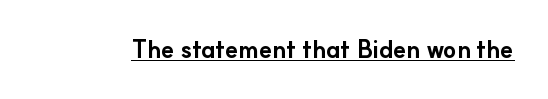
The image shows 24 px bold type, upright; set normal letter spacing, underlined.
